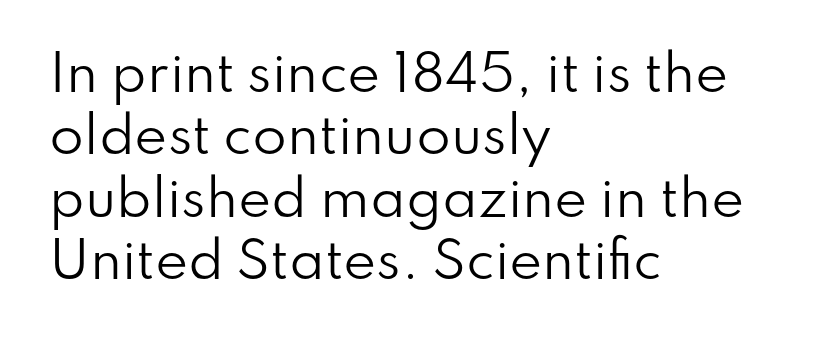
{"serif": "no", "italic": "no", "bold": "no", "weight": "regular", "width": "normal", "stroke_contrast": "low", "x_height": "small", "monospaced": "no", "underline": "no", "align": "left", "line_spacing": "normal", "line_spacing_ratio": 1.25, "letter_spacing": "normal", "letter_spacing_em": 0.0, "glyph_px": 50}
